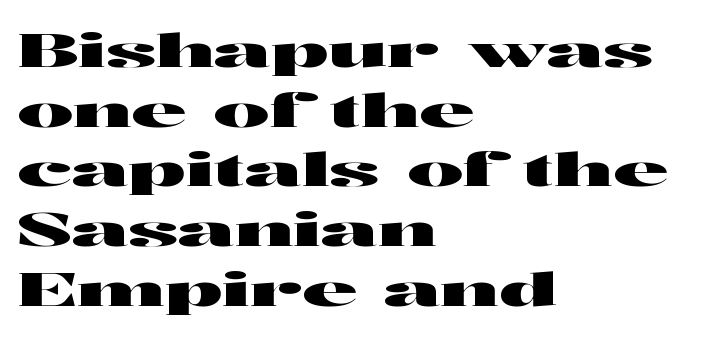
{"serif": "no", "italic": "no", "width": "wide", "stroke_contrast": "high", "x_height": "medium", "monospaced": "no", "underline": "no", "align": "left", "line_spacing": "normal", "line_spacing_ratio": 1.27, "letter_spacing": "normal", "letter_spacing_em": 0.0, "glyph_px": 47}
